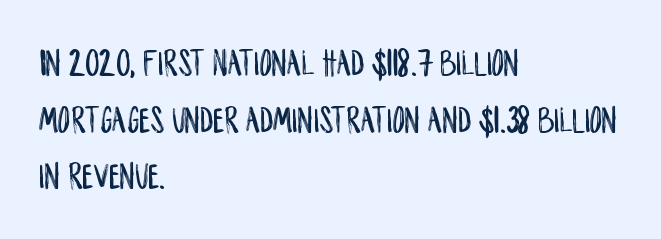
{"serif": "no", "italic": "no", "width": "condensed", "stroke_contrast": "low", "x_height": "large", "monospaced": "no", "underline": "no", "align": "left", "line_spacing": "normal", "line_spacing_ratio": 1.49, "letter_spacing": "normal", "letter_spacing_em": 0.0, "glyph_px": 38}
